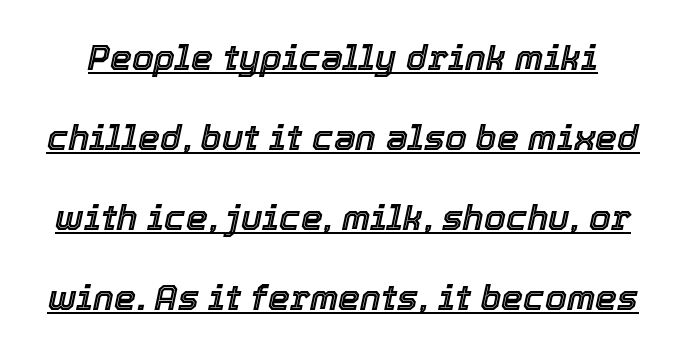
A baseline rule has been typeset under these characters. Is the type slanted? Yes — the strokes lean at a clear angle. This sample has the flowing, uneven cadence of proportional lettering. Students, note that the glyphs here touch the page at normal intervals. Vertical spacing — loose.
